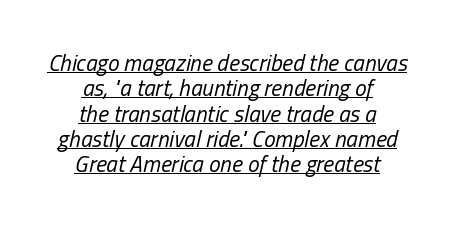
{"italic": "yes", "lean": "right", "slant_degrees": 13, "bold": "no", "underline": "yes", "align": "center", "line_spacing": "tight", "line_spacing_ratio": 1.1, "letter_spacing": "normal", "letter_spacing_em": 0.0, "glyph_px": 23}
